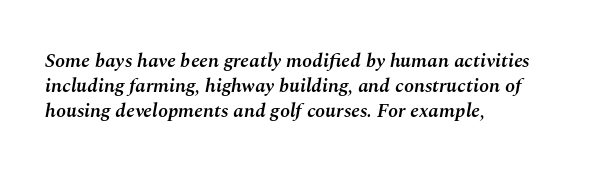
The image shows 20 px text type, italic (leaning right); set left-aligned, normal line spacing (1.25x), normal letter spacing, not underlined.
